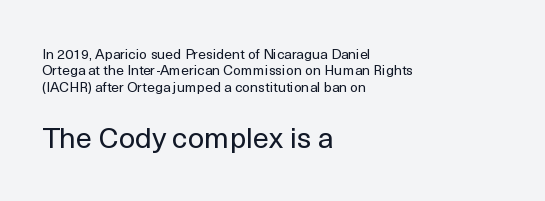
{"serif": "no", "italic": "no", "bold": "no", "weight": "regular", "width": "normal", "x_height": "medium", "monospaced": "no", "underline": "no", "align": "left", "line_spacing_ratio": 1.17, "letter_spacing": "normal", "letter_spacing_em": 0.0, "larger_block": "second", "size_ratio": 2.07, "glyph_px": 29}
